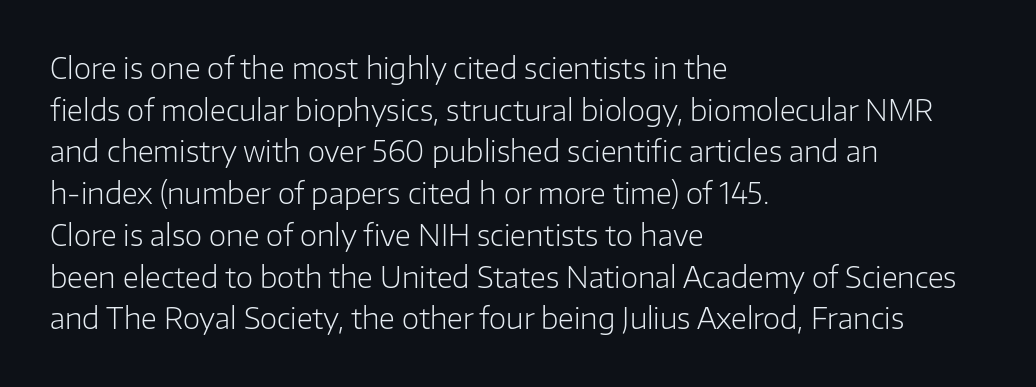
{"serif": "no", "italic": "no", "bold": "no", "weight": "light", "width": "normal", "stroke_contrast": "low", "x_height": "medium", "monospaced": "no", "underline": "no", "align": "left", "line_spacing": "normal", "line_spacing_ratio": 1.49, "letter_spacing": "normal", "letter_spacing_em": 0.0, "glyph_px": 28}
